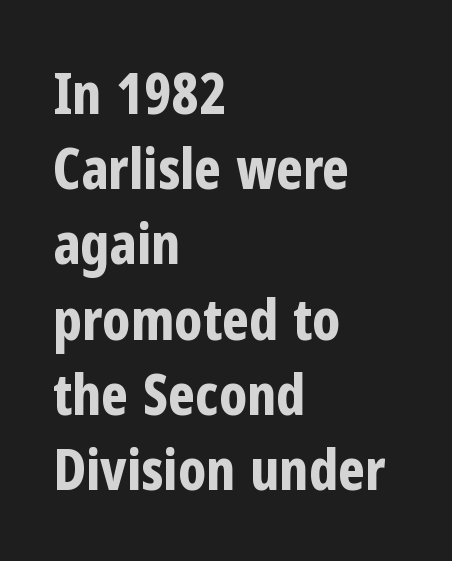
Does the lettering tilt? It doesn't — this is upright. Bold? Absolutely — the strokes are thick and heavy. Letterform terminals end flat and unadorned throughout the passage. These lines keep a tight, regular rhythm from letter to letter. Looks like regular typesetting: each glyph gets only the width it needs.
